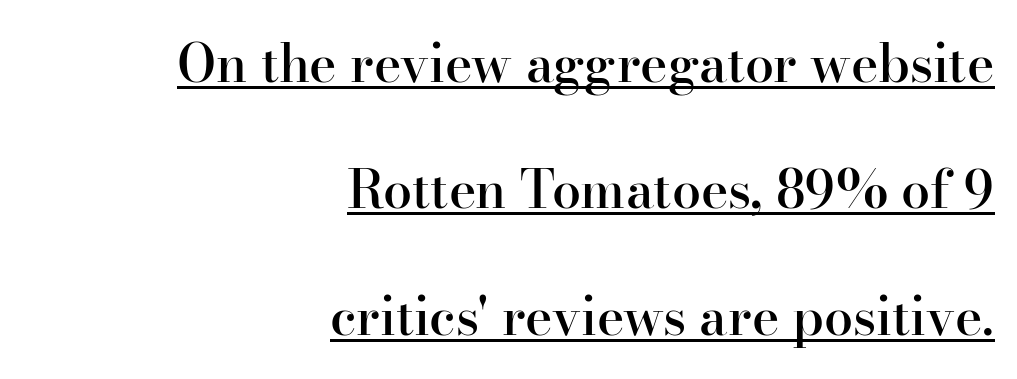
The tracking reads as untouched default to a designer's eye. Caption: lettering with a line underneath. You could fit nearly another row in the gap between these rows. These lines are composed in type with serifs.
